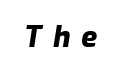
Here the designer chose a conventional face with non-uniform glyph widths. A typesetter would mark this as italic. The passage shown is not underscored anywhere. Compared with typical body copy, the letter spacing here is much looser. Strokes here are thick enough to call this a true bold.
